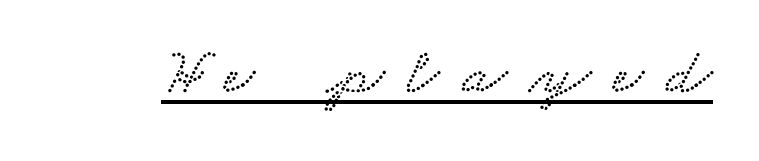
A typesetter would call this proportional, since set widths differ per character. Like a heading marked for emphasis, these lines bear an underscore. There is plenty of visible air inserted between adjacent glyphs.
